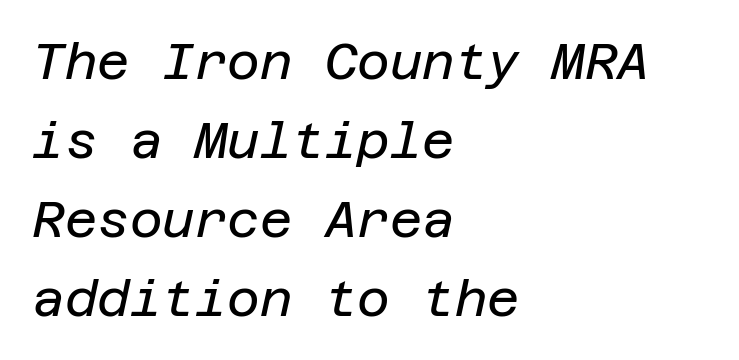
Q: Is the text bold? A: No.
Q: Is the text italic (slanted)? A: Yes, it leans right by about 12 degrees.
Q: Is the text underlined? A: No.
Q: How is the paragraph aligned? A: Left-aligned.
Q: Is the spacing between letters normal or unusually wide? A: Normal.
Q: Is the spacing between lines tight, normal or loose? A: Normal.
Q: Width (condensed, normal, or wide)? A: Normal.
Q: Stroke contrast? A: Low.
Q: x-height? A: Large.
